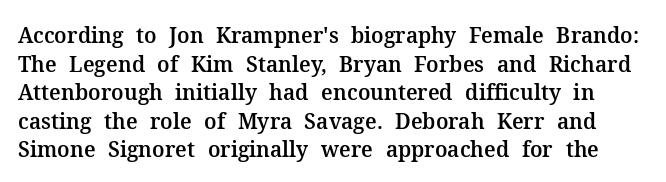
Q: Is the text italic (slanted)? A: No, it is upright.
Q: Is the text underlined? A: No.
Q: Is the spacing between letters normal or unusually wide? A: Normal.
Q: Is the spacing between lines tight, normal or loose? A: Normal.
